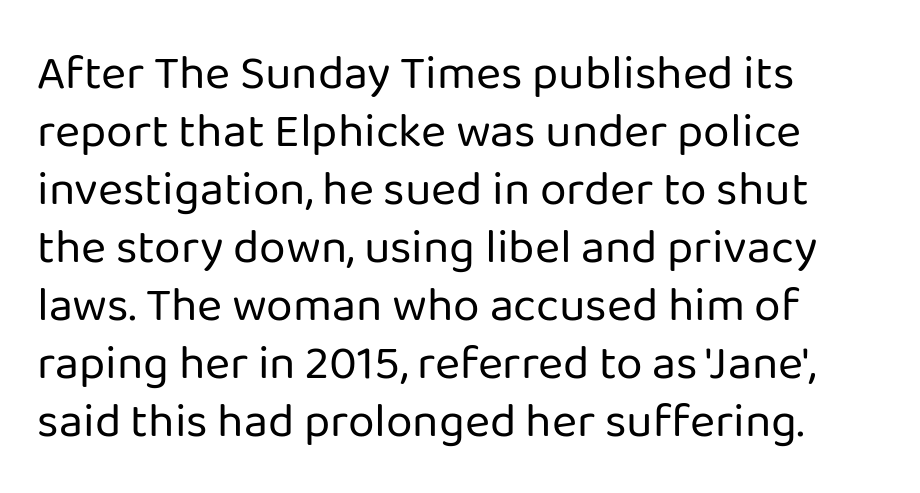
Do the characters align in a grid? No, the font is proportional. The text was rendered using a sans face with plain stroke endings. Glyph-to-glyph distance matches everyday printed text. Is the block centered? No — it sits flush against the left margin.
